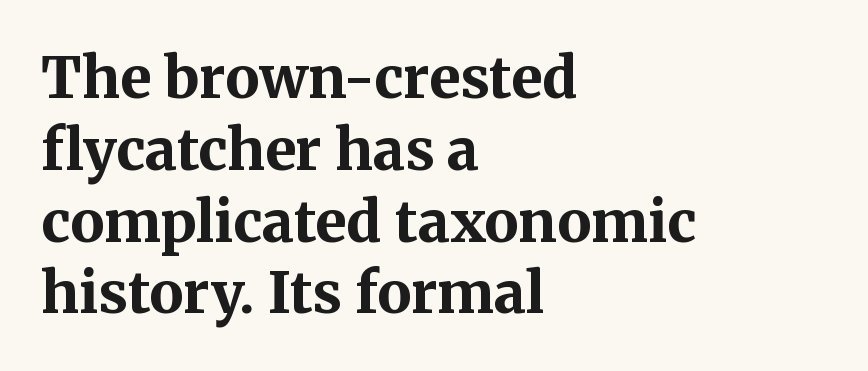
{"serif": "yes", "italic": "no", "bold": "yes", "weight": "bold", "width": "normal", "stroke_contrast": "medium", "x_height": "medium", "monospaced": "no", "underline": "no", "align": "left", "line_spacing": "normal", "line_spacing_ratio": 1.26, "letter_spacing": "normal", "letter_spacing_em": 0.0, "glyph_px": 57}
